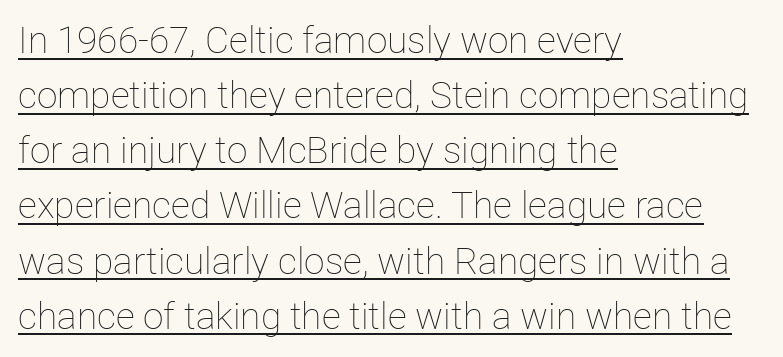
{"italic": "no", "bold": "no", "weight": "thin", "width": "normal", "stroke_contrast": "low", "x_height": "medium", "monospaced": "no", "underline": "yes", "align": "left", "line_spacing": "normal", "line_spacing_ratio": 1.49, "letter_spacing": "normal", "letter_spacing_em": 0.0, "glyph_px": 37}
